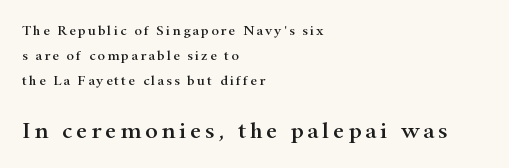
{"italic": "no", "underline": "no", "align": "left", "line_spacing_ratio": 1.78, "larger_block": "second", "size_ratio": 1.71, "glyph_px": 24}
